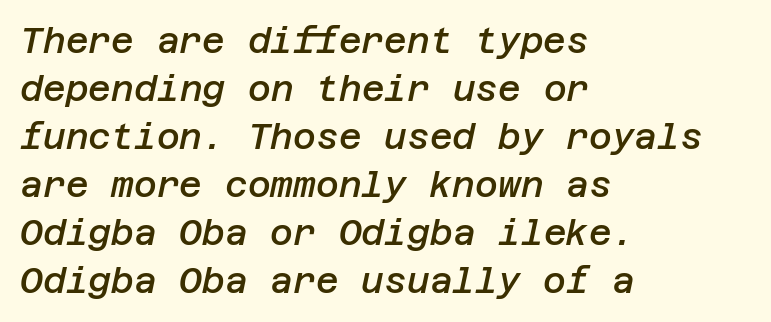
Q: Is the text bold? A: Semi-bold.
Q: Is the text italic (slanted)? A: Yes, it leans right by about 12 degrees.
Q: Is the text underlined? A: No.
Q: How is the paragraph aligned? A: Left-aligned.
Q: Is the spacing between letters normal or unusually wide? A: Normal.
Q: Is the spacing between lines tight, normal or loose? A: Normal.
Q: Width (condensed, normal, or wide)? A: Normal.
Q: Stroke contrast? A: Low.
Q: x-height? A: Large.
